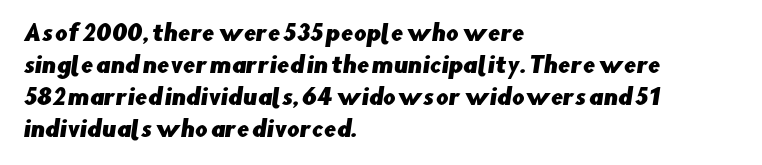
Q: Is the text underlined? A: No.
Q: How is the paragraph aligned? A: Left-aligned.
Q: Is the spacing between letters normal or unusually wide? A: Normal.
Q: Is the spacing between lines tight, normal or loose? A: Normal.
